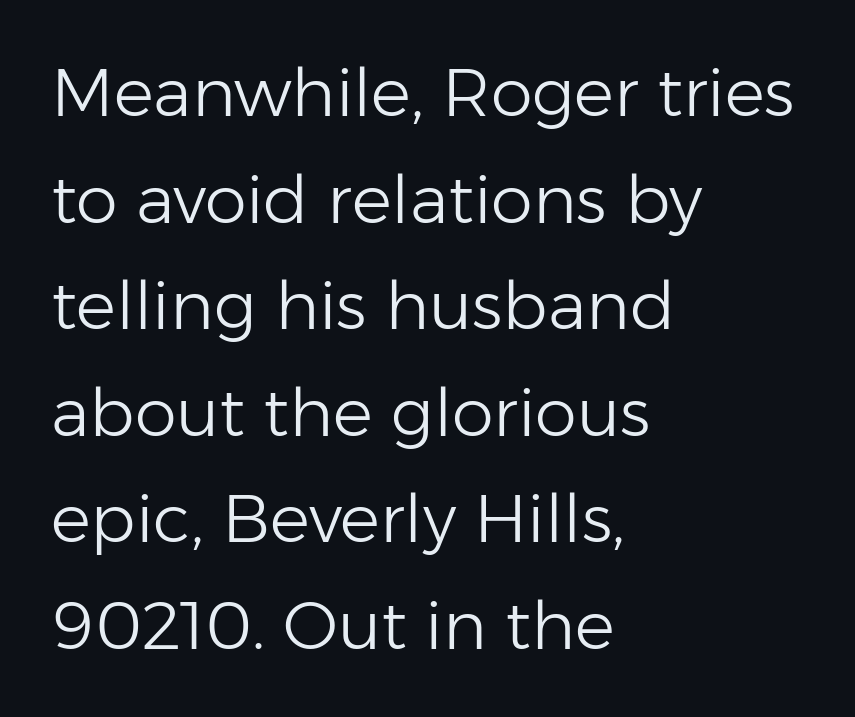
Q: Is the text bold? A: No.
Q: Is the text italic (slanted)? A: No, it is upright.
Q: Is the typeface a serif or a sans-serif typeface? A: Sans-serif.
Q: Is the text underlined? A: No.
Q: How is the paragraph aligned? A: Left-aligned.
Q: Is the spacing between letters normal or unusually wide? A: Normal.
Q: Is the spacing between lines tight, normal or loose? A: Normal.
Q: Width (condensed, normal, or wide)? A: Normal.
Q: Stroke contrast? A: Low.
Q: x-height? A: Medium.
Q: Monospaced? A: No.
